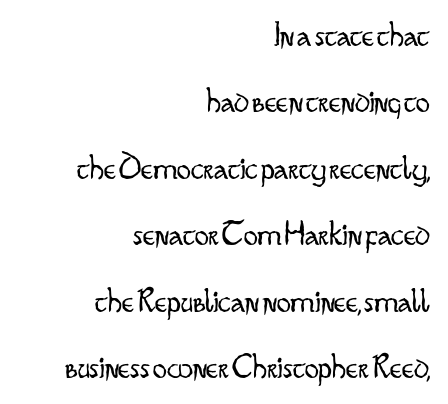
You can tell from the bare stems that sans-serif type was used. Is this a fixed-width face? No — the glyphs have proportional, varying widths. Caption: face not bold, strokes unweighted. The foot of each line stays bare and open. Spacing between characters is what you'd get straight out of the box.
